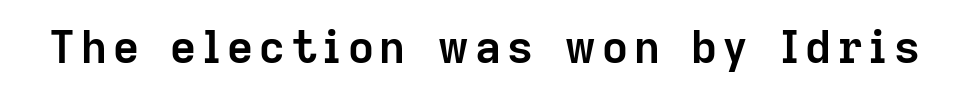
When letters stand straight like this, we call the style roman or upright. This is heavy type, rendered in bold. A typesetter would call this proportional, since set widths differ per character. Type style note: lacks serifs. Descender tails drop into unmarked territory.
